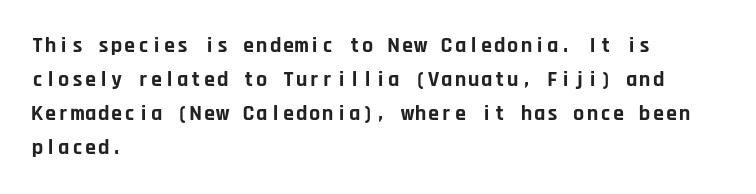
Underline: absent. Default kerning and tracking; the words read as compact shapes. Successive baselines arrive at the customary interval. You can tell it's not italic because the verticals are truly vertical. One-word summary of the alignment: left. These lines carry a lot of weight — the face is fully bold.
